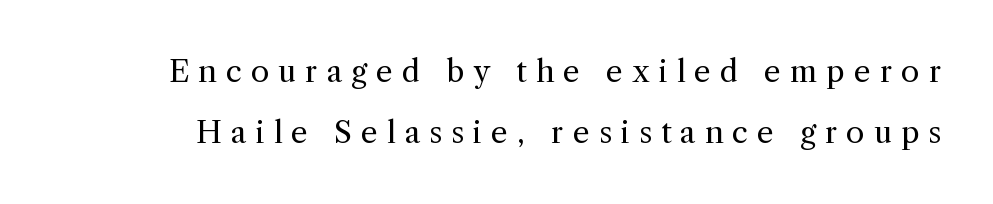
{"serif": "yes", "italic": "no", "bold": "no", "weight": "regular", "width": "normal", "x_height": "medium", "monospaced": "no", "underline": "no", "line_spacing": "loose", "line_spacing_ratio": 2.05, "letter_spacing": "wide", "letter_spacing_em": 0.3, "glyph_px": 30}
